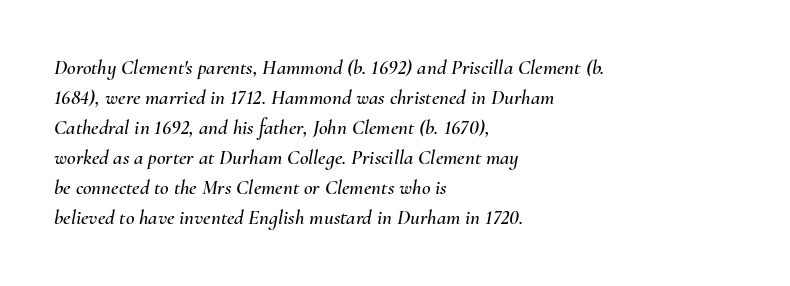
Line spacing here is normal. The passage is arranged the way most books set body copy — flush left. This rendering leaves character spacing at its baseline value. Just letters on the line, the space beneath them empty. Posture: slanted.
